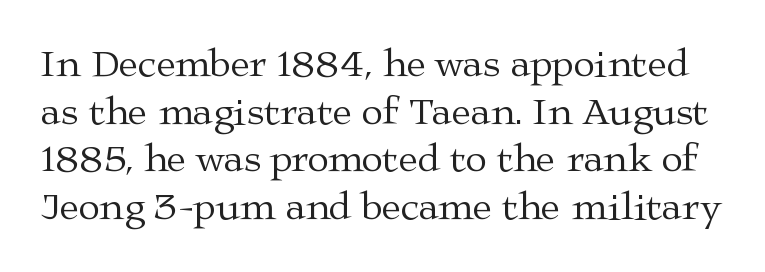
The image shows 39 px regular-weight, wide serif type, upright; set line spacing 1.22x, normal letter spacing, not underlined; medium stroke contrast and a medium x-height.
